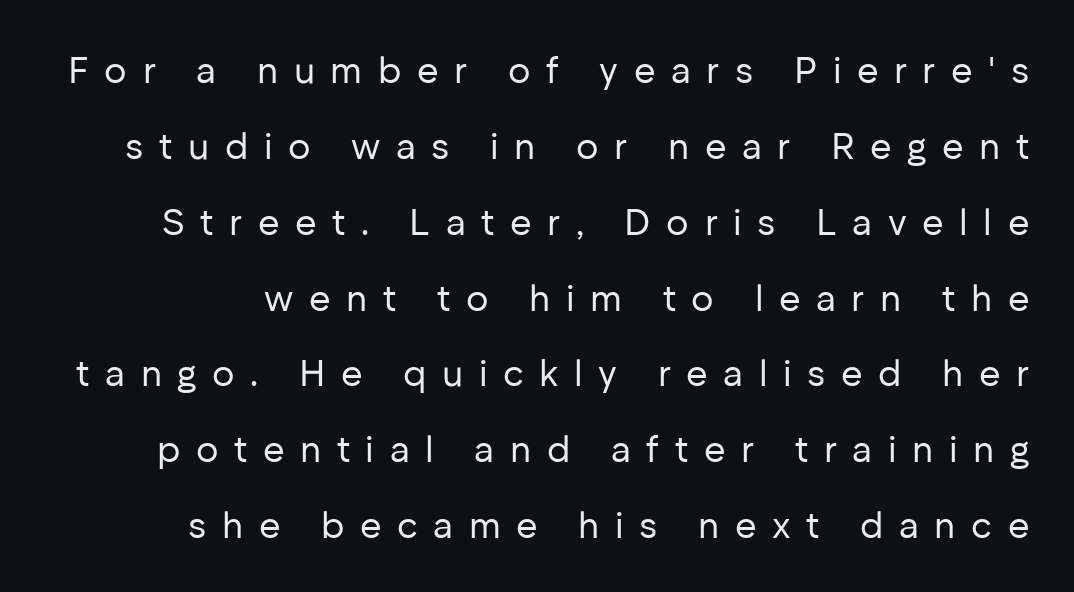
The image shows 37 px regular-weight sans-serif type, upright; set loose line spacing (2.05x), unusually wide letter spacing (+0.42 em), not underlined; low stroke contrast and a medium x-height.
